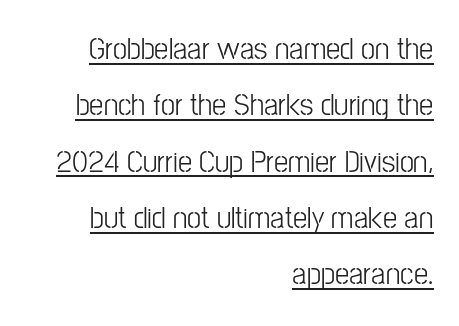
Q: Is the text bold? A: No.
Q: Is the text italic (slanted)? A: No, it is upright.
Q: Is the typeface a serif or a sans-serif typeface? A: Sans-serif.
Q: Is the text underlined? A: Yes.
Q: How is the paragraph aligned? A: Right-aligned.
Q: Is the spacing between letters normal or unusually wide? A: Normal.
Q: Width (condensed, normal, or wide)? A: Condensed.
Q: Stroke contrast? A: Low.
Q: x-height? A: Medium.
Q: Monospaced? A: No.
